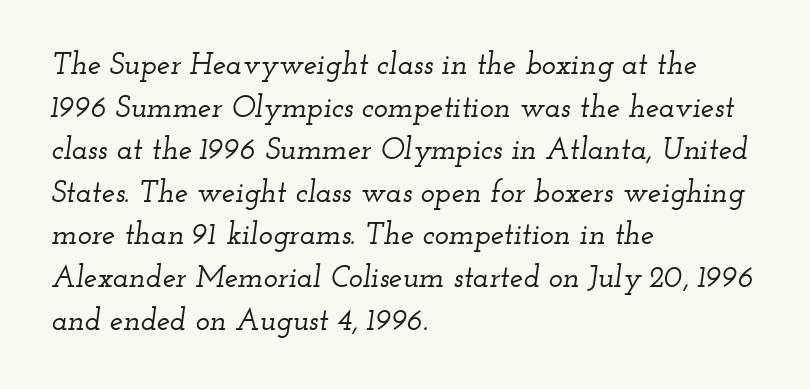
The baseline area is clear. Is this a fixed-width face? No — the glyphs have proportional, varying widths. Notice how the stems are inclined rather than vertical — that's the hallmark of italics. This is serif lettering, the kind often seen in printed books.
